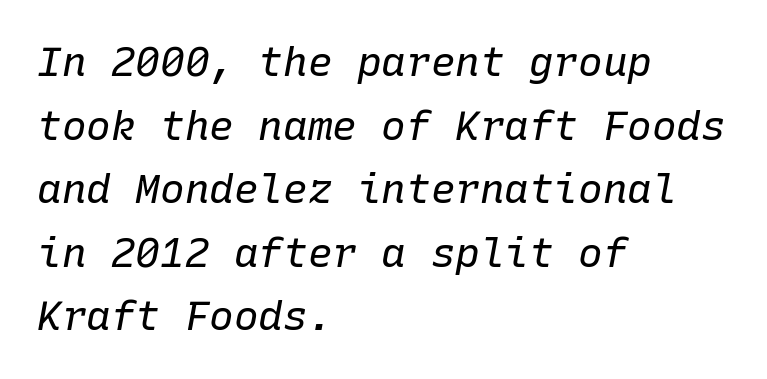
The image shows 41 px regular-weight type, italic (leaning right), monospaced; set left-aligned, normal line spacing (1.55x), normal letter spacing, not underlined; low stroke contrast and a medium x-height.
